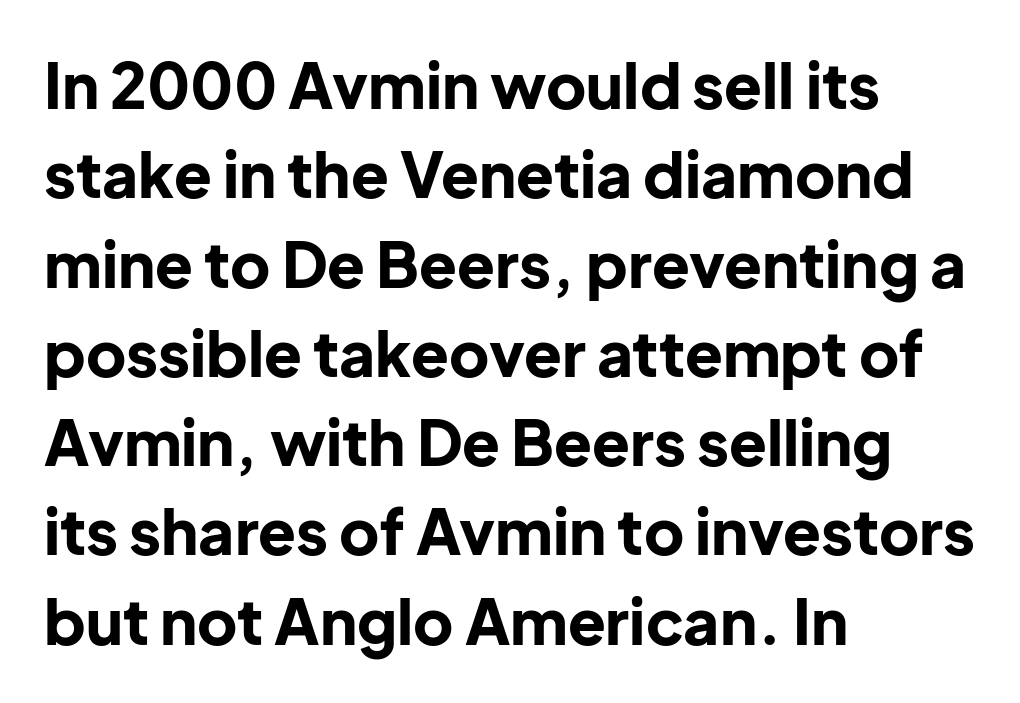
{"serif": "no", "italic": "no", "bold": "yes", "weight": "bold", "width": "normal", "stroke_contrast": "low", "x_height": "medium", "monospaced": "no", "underline": "no", "align": "left", "line_spacing": "normal", "line_spacing_ratio": 1.44, "letter_spacing": "normal", "letter_spacing_em": 0.0, "glyph_px": 62}
